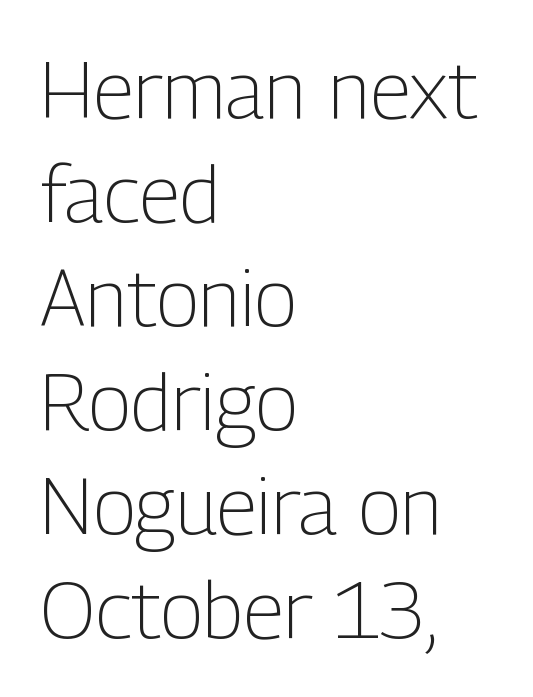
A typesetter would call this proportional, since set widths differ per character. Inter-character spacing is left at the font's built-in metrics. What's the leading like? Ordinary, nothing unusual. Stroke mass is kept to a normal reading level or below.
